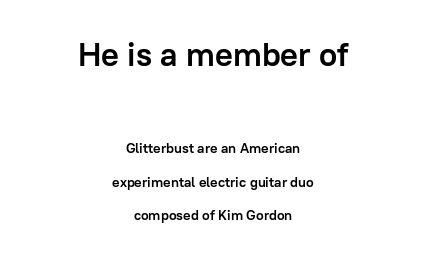
Q: Is the text bold? A: Yes.
Q: Is the text italic (slanted)? A: No, it is upright.
Q: Is the typeface a serif or a sans-serif typeface? A: Sans-serif.
Q: Is the text underlined? A: No.
Q: How is the paragraph aligned? A: Centered.
Q: Is the spacing between letters normal or unusually wide? A: Normal.
Q: Is the spacing between lines tight, normal or loose? A: Loose.
Q: Which block of text is set in a larger size, the first (top) or the second (bottom)? A: The first (top) one.
Q: Width (condensed, normal, or wide)? A: Normal.
Q: Stroke contrast? A: Low.
Q: x-height? A: Medium.
Q: Monospaced? A: No.
